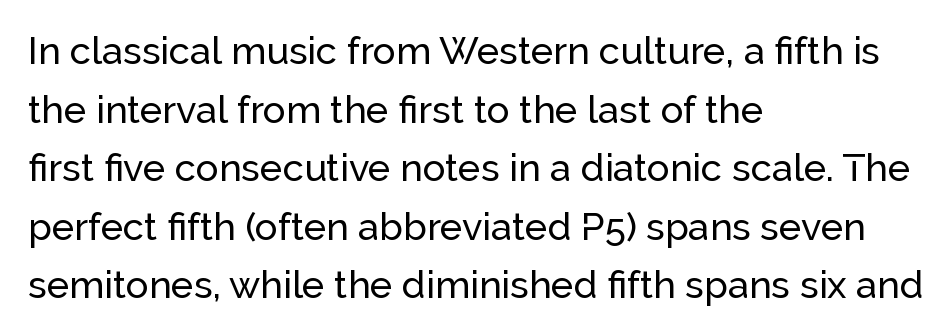
Q: Is the text italic (slanted)? A: No, it is upright.
Q: Is the typeface a serif or a sans-serif typeface? A: Sans-serif.
Q: Is the text underlined? A: No.
Q: How is the paragraph aligned? A: Left-aligned.
Q: Is the spacing between letters normal or unusually wide? A: Normal.
Q: Is the spacing between lines tight, normal or loose? A: Normal.
Q: Width (condensed, normal, or wide)? A: Normal.
Q: Stroke contrast? A: Low.
Q: x-height? A: Medium.
Q: Monospaced? A: No.
